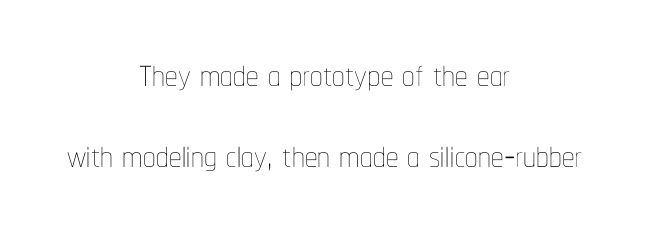
The text block is weighted toward neither margin, spreading evenly from the middle. The face used here is rendered with its standard letterfit. Notice how descenders clear the ascenders below comfortably — that's standard leading. On a weight scale, this lands at 450 or below. A bare baseline throughout the passage.
